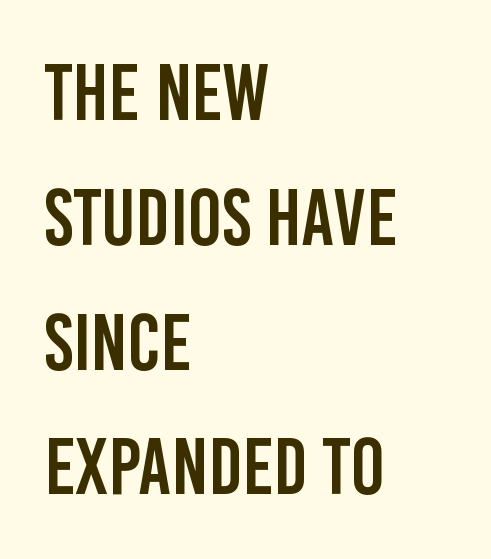
The image shows 80 px condensed sans-serif type, upright; set left-aligned, normal line spacing (1.56x), normal letter spacing, not underlined; low stroke contrast and a large x-height.
